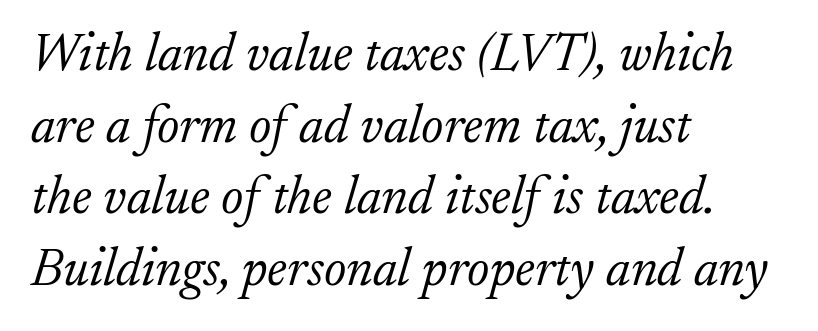
{"serif": "yes", "italic": "yes", "lean": "right", "slant_degrees": 17, "bold": "no", "weight": "light", "width": "normal", "stroke_contrast": "low", "x_height": "small", "monospaced": "no", "underline": "no", "align": "left", "line_spacing": "normal", "line_spacing_ratio": 1.35, "letter_spacing": "normal", "letter_spacing_em": 0.0, "glyph_px": 53}
